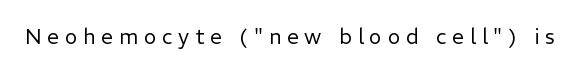
{"italic": "no", "bold": "no", "underline": "no", "letter_spacing": "wide", "letter_spacing_em": 0.28, "glyph_px": 21}
